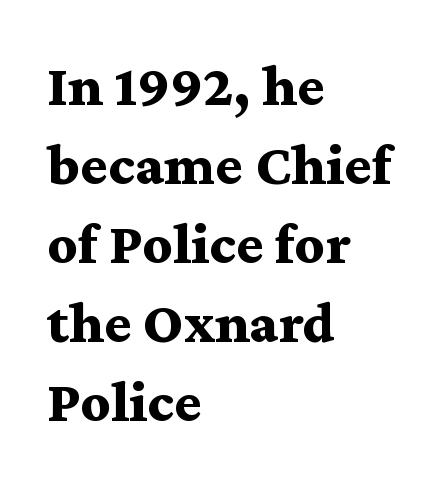
In terms of weight, the rendering is a true, heavy bold. How are the letters spaced? Ordinarily, with no added tracking. These lines are rendered in a variable-pitch font. Line starts are locked; line ends wander.
